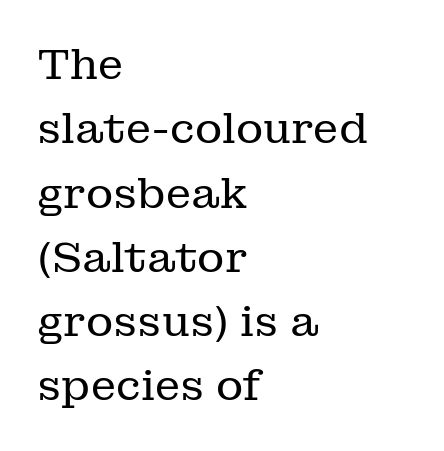
The image shows 42 px regular-weight serif type, upright; set left-aligned, normal line spacing (1.53x), normal letter spacing, not underlined; low stroke contrast and a medium x-height.
